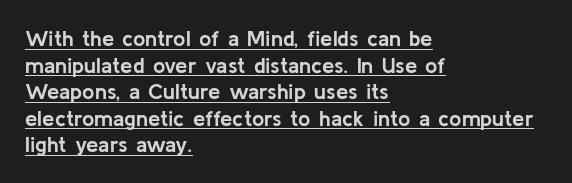
{"italic": "no", "bold": "yes", "underline": "yes", "align": "left", "line_spacing_ratio": 1.21, "letter_spacing": "normal", "letter_spacing_em": 0.0, "glyph_px": 22}
